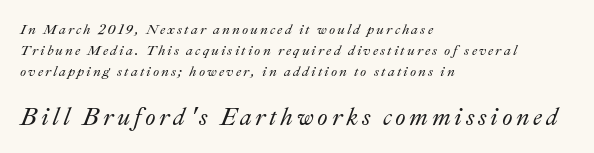
The image shows 24 px text type, italic (leaning right); set left-aligned, normal line spacing (1.49x), not underlined; the second (bottom) block is 1.71x larger.
